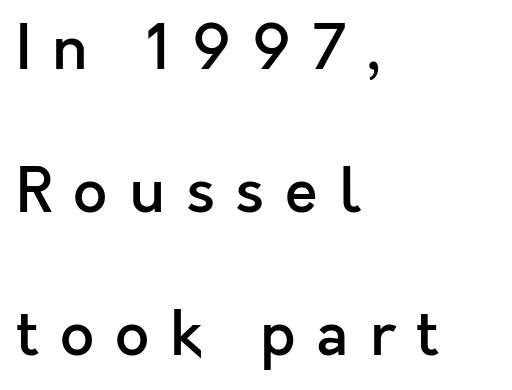
{"serif": "no", "italic": "no", "bold": "semi", "weight": "semibold", "width": "normal", "x_height": "medium", "monospaced": "no", "underline": "no", "align": "left", "line_spacing": "loose", "line_spacing_ratio": 2.38, "letter_spacing": "wide", "letter_spacing_em": 0.35, "glyph_px": 60}
